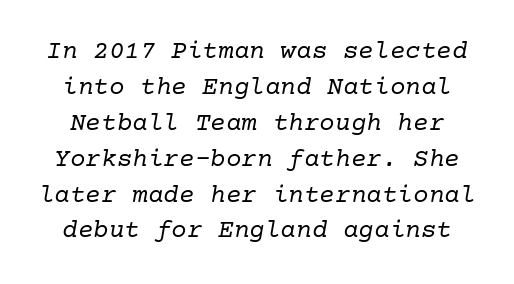
The image shows 26 px text type, italic (leaning right); set normal line spacing (1.38x), normal letter spacing, not underlined.
